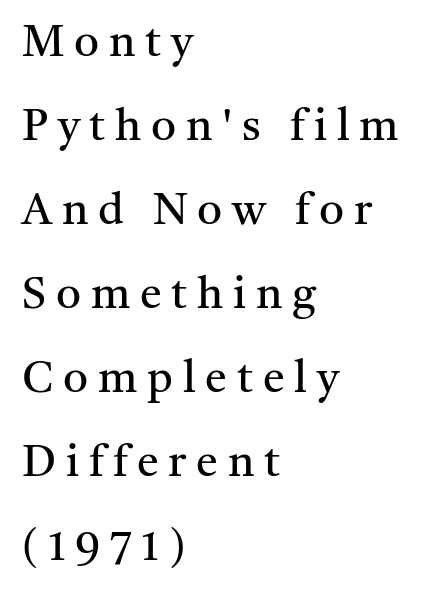
Vertically, the passage feels expansive, rows floating well apart. Rule under the text: the space is simply empty. The typeface has the unassuming heft of standard copy or less. Each letter keeps its own natural width here, so spacing adapts to shape. The compositor pushed each line to the left boundary. This is the regular roman posture of the typeface.
